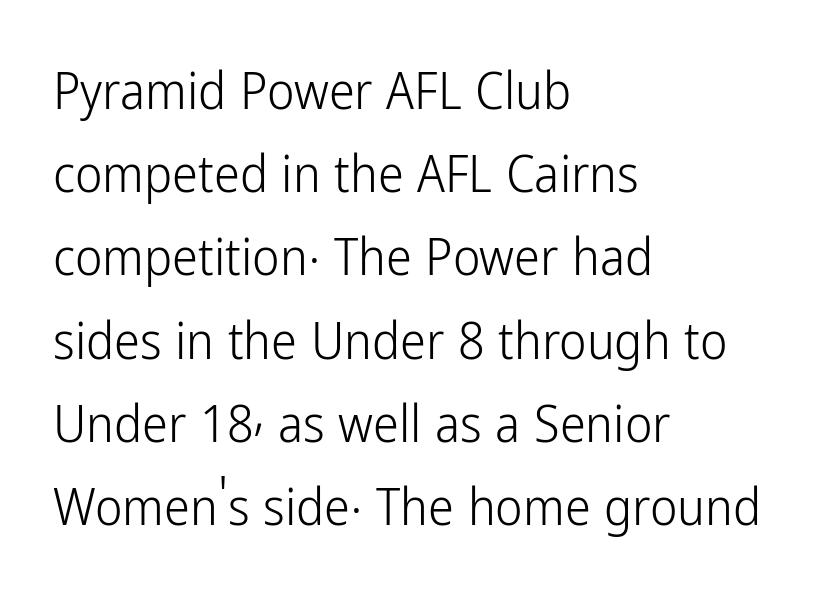
{"serif": "no", "italic": "no", "bold": "no", "weight": "light", "width": "condensed", "stroke_contrast": "low", "x_height": "medium", "monospaced": "no", "underline": "no", "align": "left", "line_spacing": "normal", "line_spacing_ratio": 1.6, "letter_spacing": "normal", "letter_spacing_em": 0.0, "glyph_px": 52}
